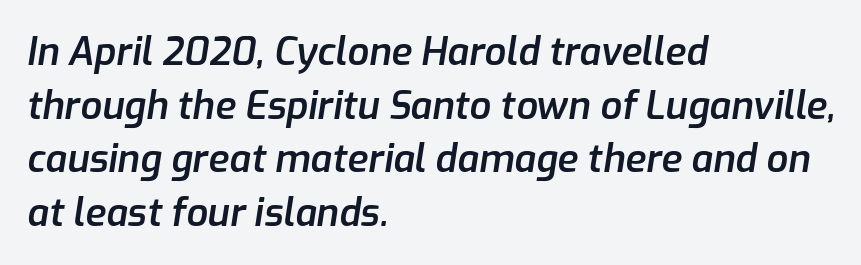
{"italic": "yes", "lean": "right", "slant_degrees": 9, "bold": "semi", "weight": "semibold", "width": "normal", "stroke_contrast": "low", "x_height": "medium", "monospaced": "no", "underline": "no", "align": "left", "line_spacing": "normal", "line_spacing_ratio": 1.41, "letter_spacing": "normal", "letter_spacing_em": 0.0, "glyph_px": 38}
